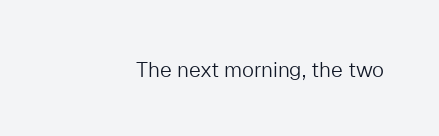
The passage shown is not underscored anywhere. The font's upright variant was chosen for this text. Stems here are at most as thick as an everyday book face. Observe the ordinary spacing: letters are neighbours, not strangers.
